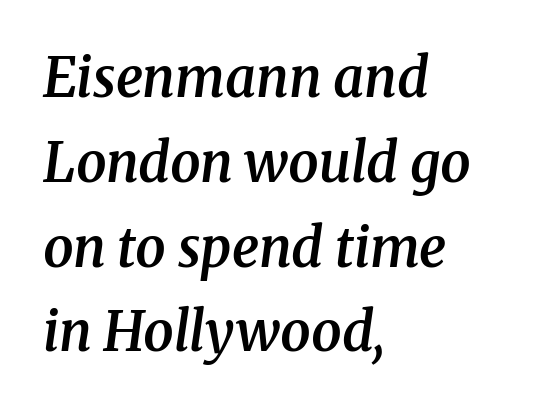
Q: Is the text bold? A: Semi-bold.
Q: Is the text italic (slanted)? A: Yes, it leans right by about 8 degrees.
Q: Is the typeface a serif or a sans-serif typeface? A: Serif.
Q: Is the text underlined? A: No.
Q: How is the paragraph aligned? A: Left-aligned.
Q: Is the spacing between letters normal or unusually wide? A: Normal.
Q: Is the spacing between lines tight, normal or loose? A: Normal.
Q: Width (condensed, normal, or wide)? A: Normal.
Q: Stroke contrast? A: Medium.
Q: x-height? A: Medium.
Q: Monospaced? A: No.
